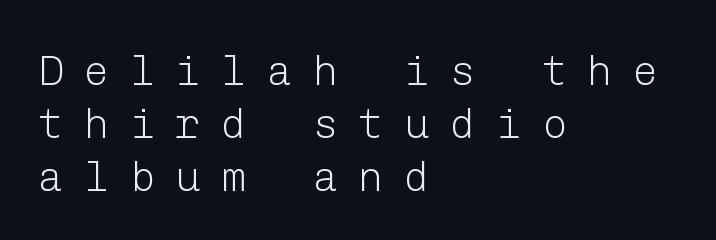
The image shows 42 px light sans-serif type, upright; set left-aligned, normal line spacing (1.26x), unusually wide letter spacing (+0.49 em), not underlined; low stroke contrast and a medium x-height.
